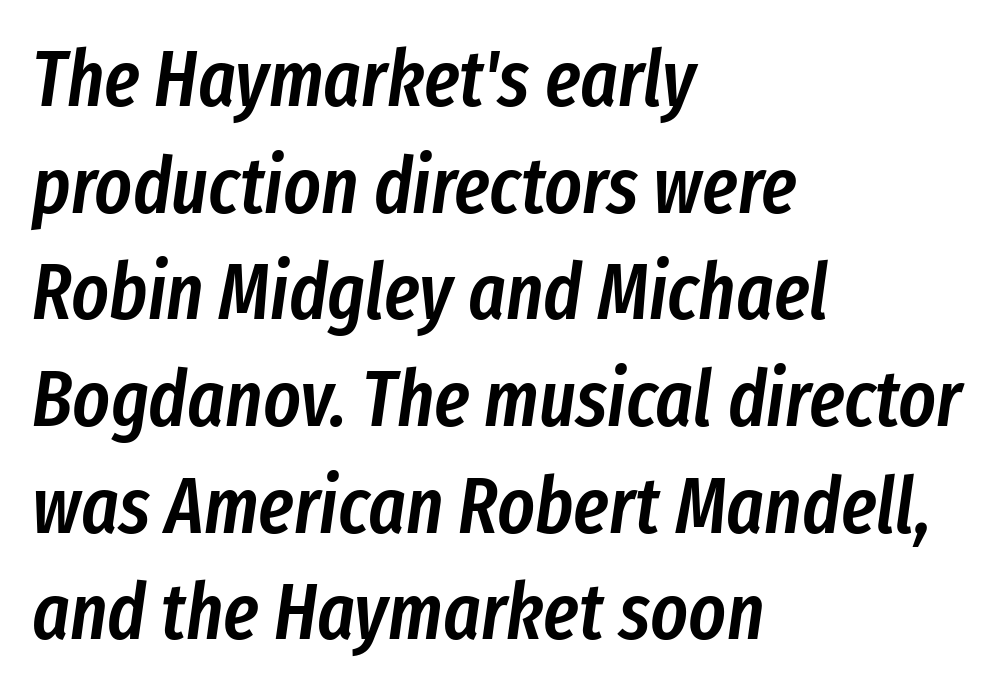
Q: Is the text bold? A: Semi-bold.
Q: Is the text italic (slanted)? A: Yes, it leans right by about 8 degrees.
Q: Is the text underlined? A: No.
Q: How is the paragraph aligned? A: Left-aligned.
Q: Is the spacing between letters normal or unusually wide? A: Normal.
Q: Is the spacing between lines tight, normal or loose? A: Normal.
Q: Width (condensed, normal, or wide)? A: Condensed.
Q: Stroke contrast? A: Low.
Q: x-height? A: Medium.
Q: Monospaced? A: No.
